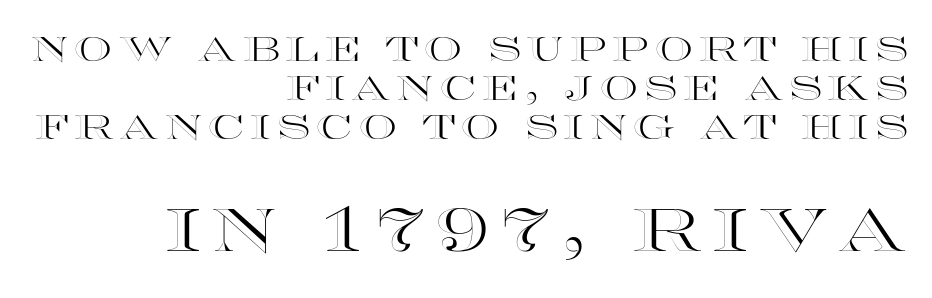
{"italic": "no", "width": "wide", "x_height": "large", "monospaced": "no", "underline": "no", "align": "right", "line_spacing": "tight", "line_spacing_ratio": 1.14, "larger_block": "second", "size_ratio": 1.76, "glyph_px": 60}
